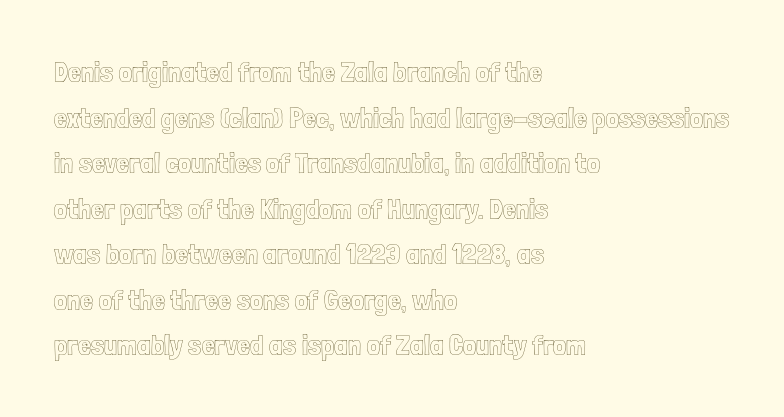
Here the designer chose a conventional face with non-uniform glyph widths. Whoever set this chose a conventional vertical rhythm. Here the glyphs are tracked normally, forming tight word shapes. Compared with a centered layout, this one pins lines to the left instead.
